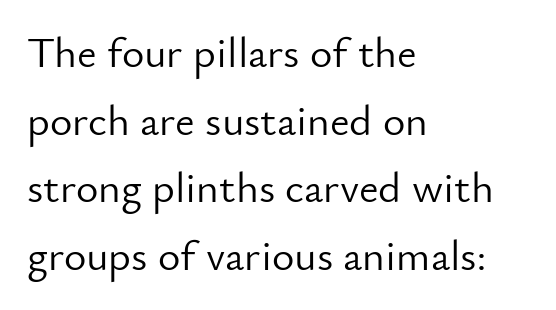
Here the designer chose a conventional face with non-uniform glyph widths. The paragraph shown leans on its left margin. Type without underlining. Weight: in the light-to-regular range. These lines were composed using upright roman letters. The type is set solid horizontally, with unmodified tracking.
